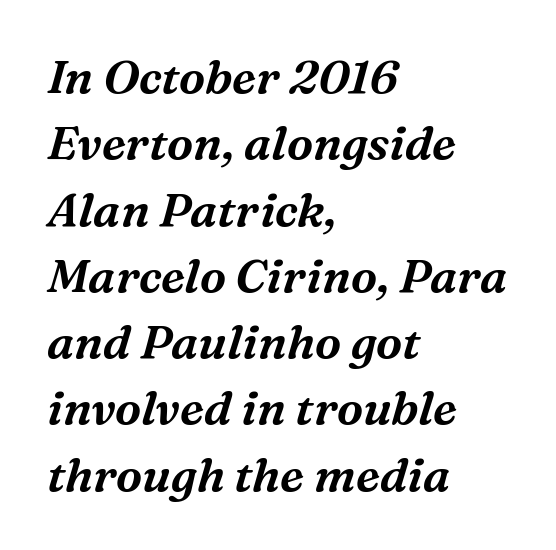
Q: Is the text italic (slanted)? A: Yes, it leans right by about 16 degrees.
Q: Is the typeface a serif or a sans-serif typeface? A: Serif.
Q: Is the text underlined? A: No.
Q: How is the paragraph aligned? A: Left-aligned.
Q: Is the spacing between letters normal or unusually wide? A: Normal.
Q: Is the spacing between lines tight, normal or loose? A: Normal.
Q: Width (condensed, normal, or wide)? A: Normal.
Q: Stroke contrast? A: Medium.
Q: x-height? A: Medium.
Q: Monospaced? A: No.
